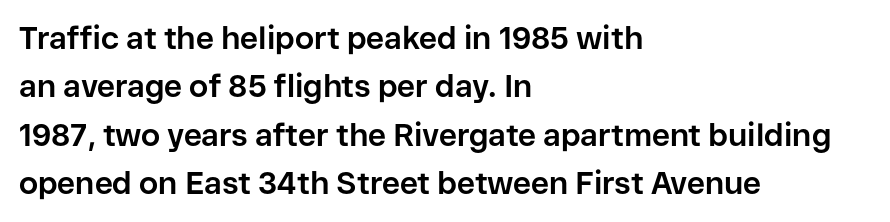
The image shows 31 px bold sans-serif type, upright; set left-aligned, normal line spacing (1.56x), normal letter spacing, not underlined; low stroke contrast and a medium x-height.
